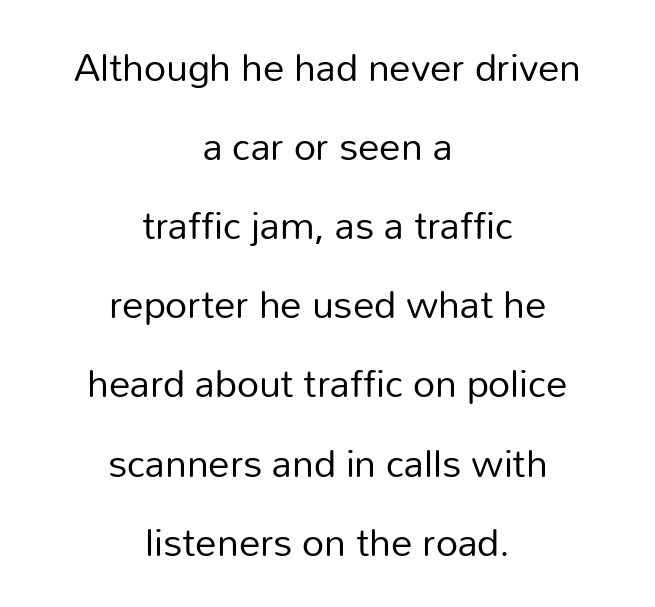
The space beneath each line is pristine and unruled. A typesetter would call this proportional, since set widths differ per character. Short and long lines alike share a common midpoint. Quick note: not italic, upright. The face used here is rendered with its standard letterfit.
